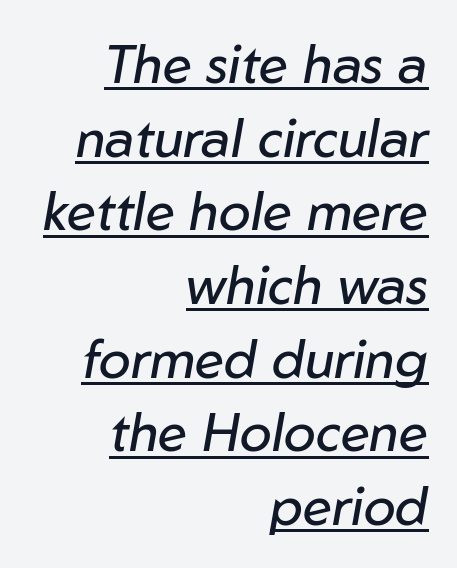
{"italic": "yes", "lean": "right", "slant_degrees": 10, "bold": "no", "weight": "regular", "width": "normal", "stroke_contrast": "low", "x_height": "medium", "monospaced": "no", "underline": "yes", "align": "right", "line_spacing": "normal", "line_spacing_ratio": 1.39, "letter_spacing": "normal", "letter_spacing_em": 0.0, "glyph_px": 53}
